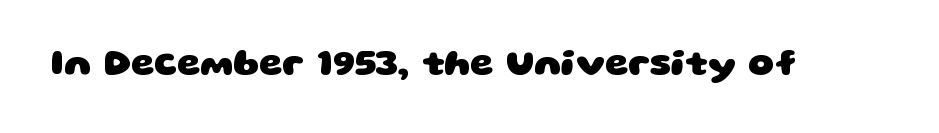
Q: Is the text bold? A: Yes.
Q: Is the typeface a serif or a sans-serif typeface? A: Sans-serif.
Q: Is the text underlined? A: No.
Q: Is the spacing between letters normal or unusually wide? A: Normal.
Q: Width (condensed, normal, or wide)? A: Wide.
Q: Stroke contrast? A: Low.
Q: x-height? A: Large.
Q: Monospaced? A: No.
